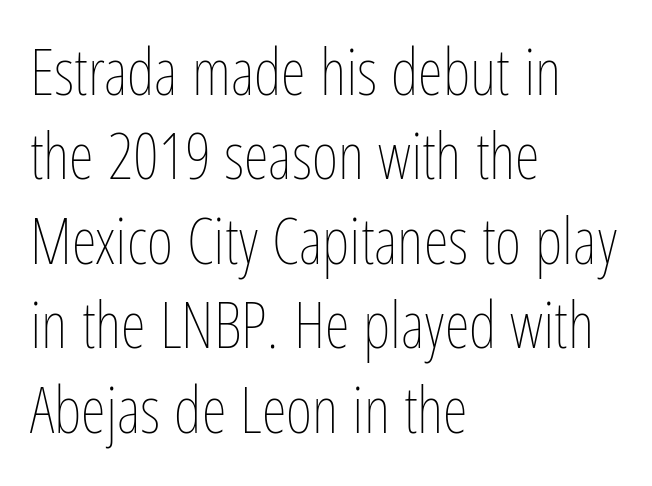
Q: Is the text bold? A: No.
Q: Is the text italic (slanted)? A: No, it is upright.
Q: Is the text underlined? A: No.
Q: How is the paragraph aligned? A: Left-aligned.
Q: Is the spacing between letters normal or unusually wide? A: Normal.
Q: Is the spacing between lines tight, normal or loose? A: Normal.
Q: Width (condensed, normal, or wide)? A: Condensed.
Q: Stroke contrast? A: Low.
Q: x-height? A: Medium.
Q: Monospaced? A: No.
